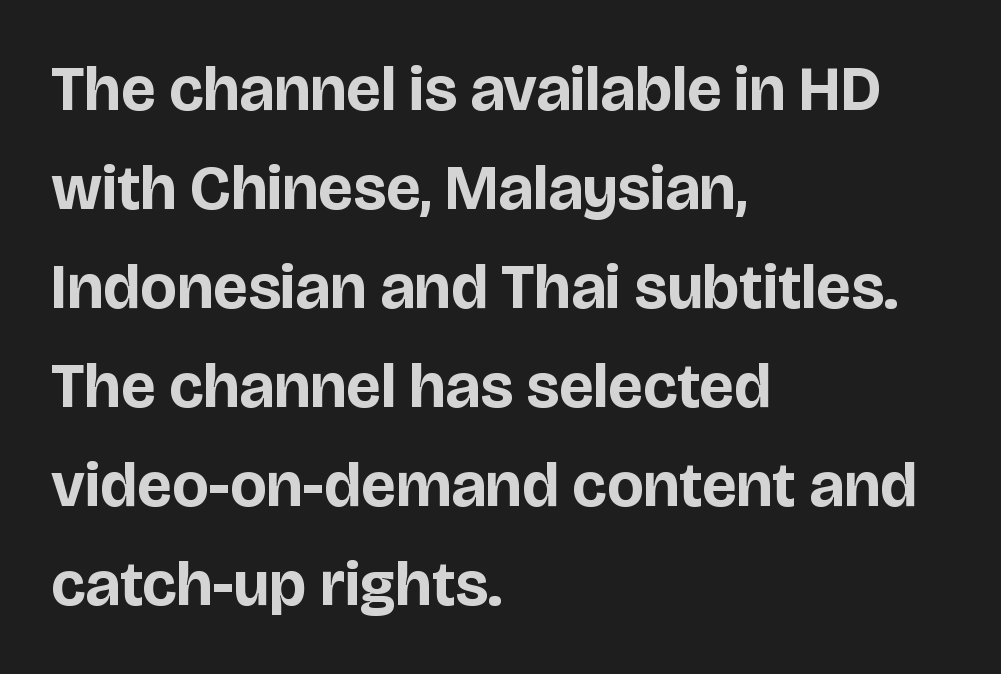
The letters carry no serifs — their stems end cleanly without finishing strokes. The font is running at its bold setting. Is this a fixed-width face? No — the glyphs have proportional, varying widths. This rendering features lettering with no underline. Horizontal bands of white between lines are of average thickness. Tracking here is standard; glyphs follow each other at the usual distance.
